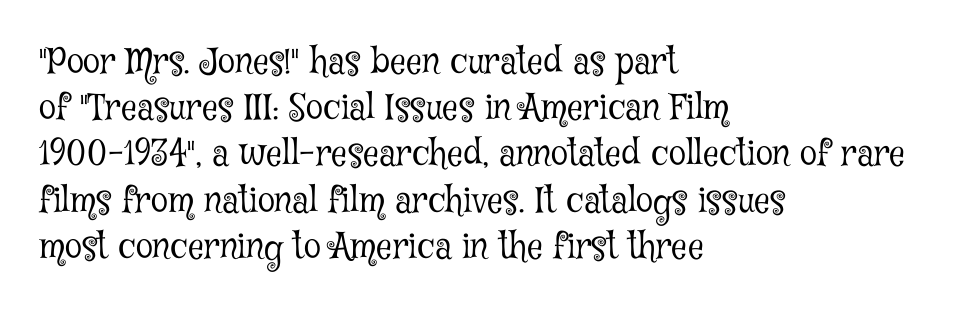
Each new line begins a customary step beneath the previous one. Words appear dense and cohesive because spacing is normal. Typeset ragged right — the left edge is the straight one. Each row of text sits above clean, open space. The weight tops out at a normal text grade. A typesetter would mark this as roman, not italic.
